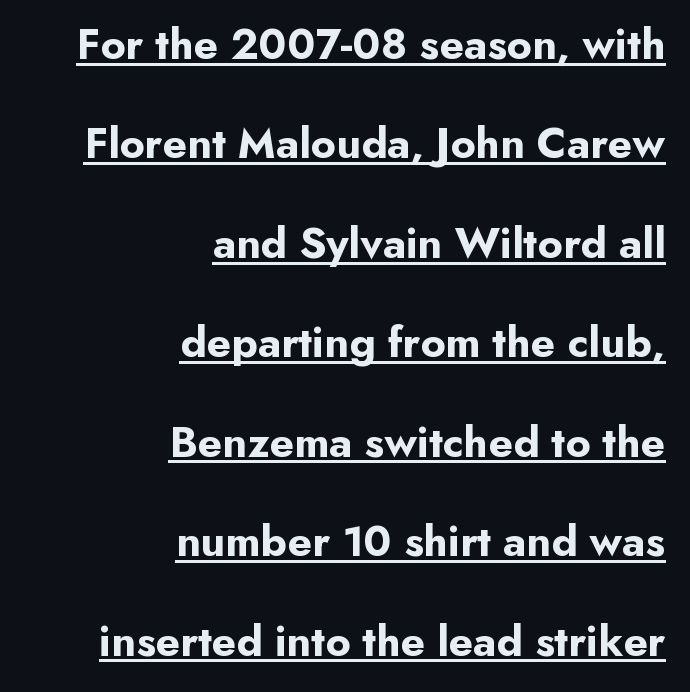
{"serif": "no", "italic": "no", "bold": "yes", "weight": "bold", "width": "normal", "stroke_contrast": "low", "x_height": "small", "monospaced": "no", "underline": "yes", "align": "right", "line_spacing": "loose", "line_spacing_ratio": 2.26, "letter_spacing": "normal", "letter_spacing_em": 0.0, "glyph_px": 44}
